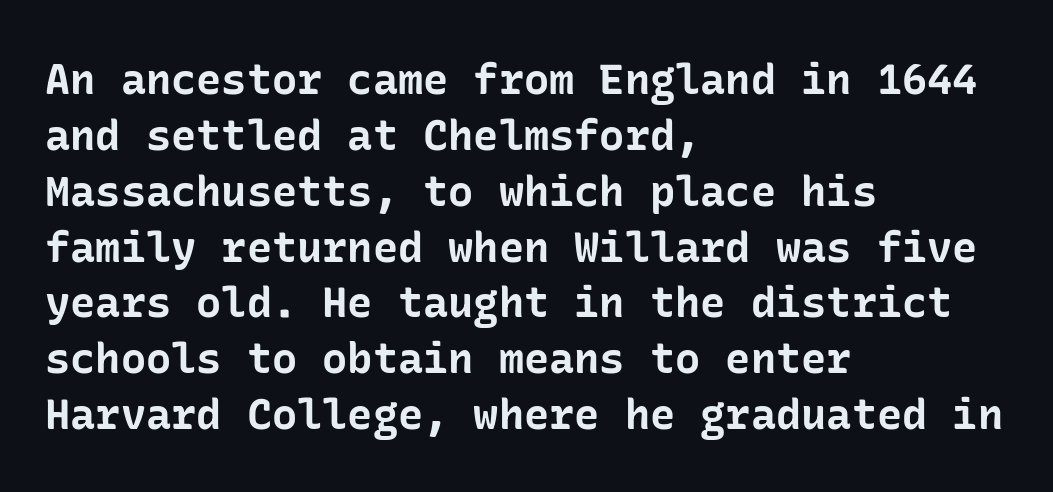
The image shows 42 px bold sans-serif type, upright; set left-aligned, normal line spacing (1.33x), normal letter spacing, not underlined; low stroke contrast and a medium x-height.
